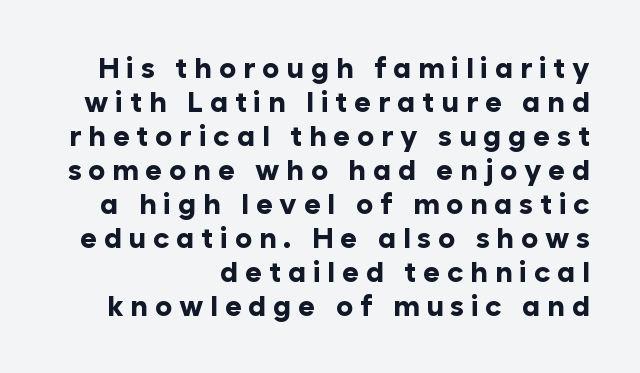
Q: Is the text bold? A: Yes.
Q: Is the text italic (slanted)? A: No, it is upright.
Q: Is the typeface a serif or a sans-serif typeface? A: Sans-serif.
Q: Is the text underlined? A: No.
Q: How is the paragraph aligned? A: Right-aligned.
Q: Is the spacing between letters normal or unusually wide? A: Unusually wide.
Q: Width (condensed, normal, or wide)? A: Normal.
Q: Stroke contrast? A: Low.
Q: x-height? A: Medium.
Q: Monospaced? A: No.
